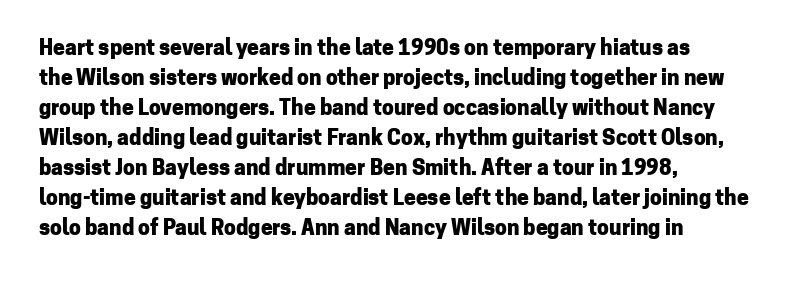
The font's upright variant was chosen for this text. These lines keep a tight, regular rhythm from letter to letter. Notice how thick the strokes are: this is what a full bold looks like. These lines sit exactly where default settings would place them.
